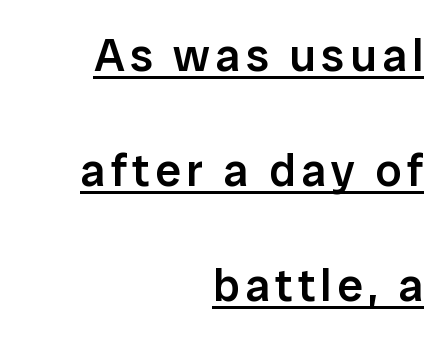
The image shows 46 px semibold sans-serif type, upright; set right-aligned, loose line spacing (2.5x), underlined; low stroke contrast and a medium x-height.
